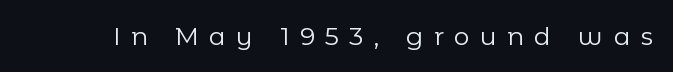
The image shows 25 px text type, upright; set unusually wide letter spacing (+0.41 em), not underlined.
